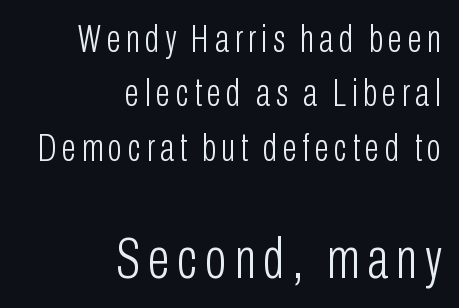
{"serif": "no", "italic": "no", "bold": "no", "weight": "light", "width": "condensed", "stroke_contrast": "low", "x_height": "medium", "monospaced": "no", "underline": "no", "align": "right", "line_spacing": "normal", "line_spacing_ratio": 1.43, "larger_block": "second", "size_ratio": 1.5, "glyph_px": 57}
